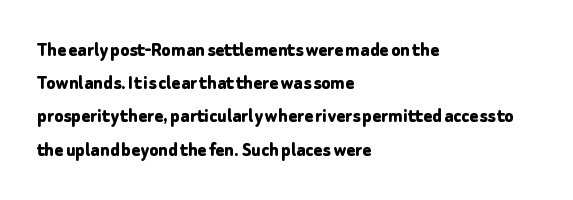
The font is running at its bold setting. Letters rest on an invisible, unmarked baseline. Students, note that the glyphs here touch the page at normal intervals. The rendering anchors every line to the left-hand side.
